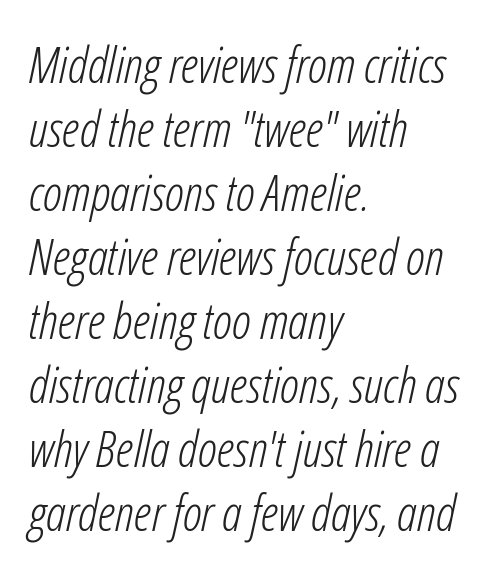
{"italic": "yes", "lean": "right", "slant_degrees": 12, "bold": "no", "weight": "light", "width": "condensed", "stroke_contrast": "low", "x_height": "medium", "monospaced": "no", "underline": "no", "align": "left", "line_spacing": "normal", "line_spacing_ratio": 1.28, "letter_spacing": "normal", "letter_spacing_em": 0.0, "glyph_px": 50}
